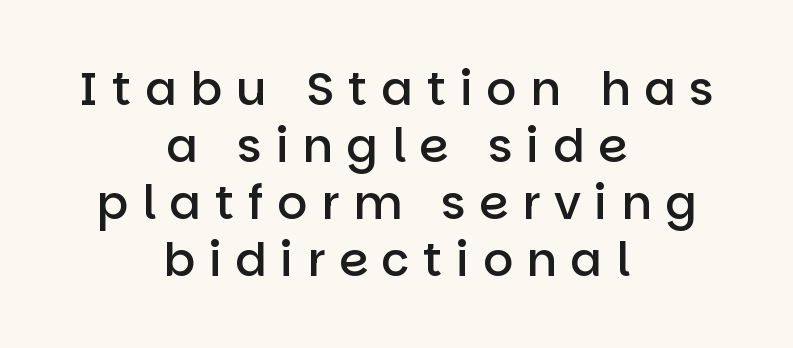
Q: Is the text bold? A: Semi-bold.
Q: Is the text italic (slanted)? A: No, it is upright.
Q: Is the typeface a serif or a sans-serif typeface? A: Sans-serif.
Q: Is the text underlined? A: No.
Q: How is the paragraph aligned? A: Centered.
Q: Is the spacing between letters normal or unusually wide? A: Unusually wide.
Q: Width (condensed, normal, or wide)? A: Normal.
Q: Stroke contrast? A: Low.
Q: x-height? A: Large.
Q: Monospaced? A: No.
